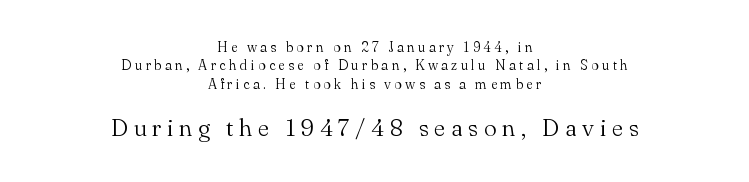
The image shows 24 px text type, upright; set centered, normal line spacing (1.31x), unusually wide letter spacing (+0.24 em), not underlined; the second (bottom) block is 1.71x larger.
